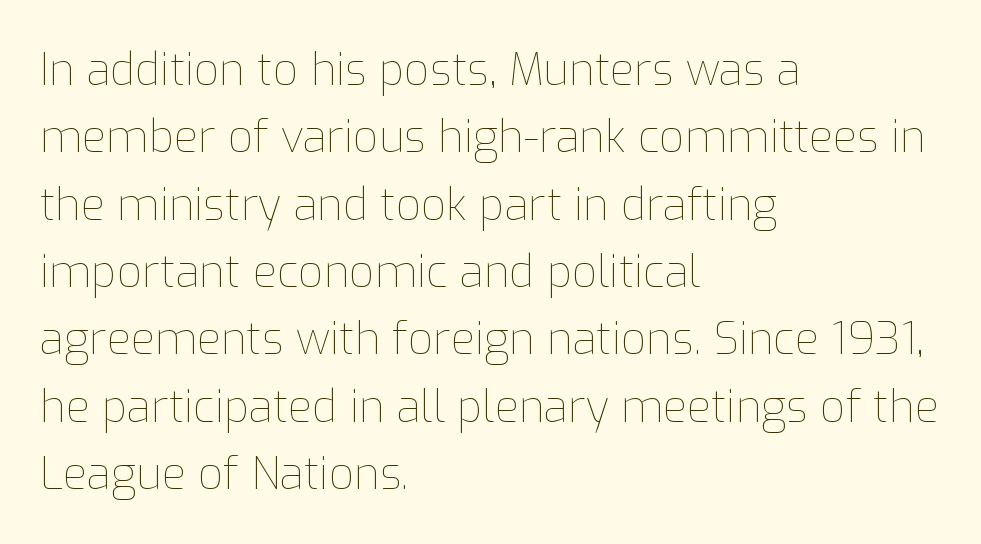
Think standard paragraph weight, or any step lighter than that. You could not count columns in this text — the font is proportionally spaced. A bare baseline throughout the passage. A typesetter would mark this as roman, not italic.
